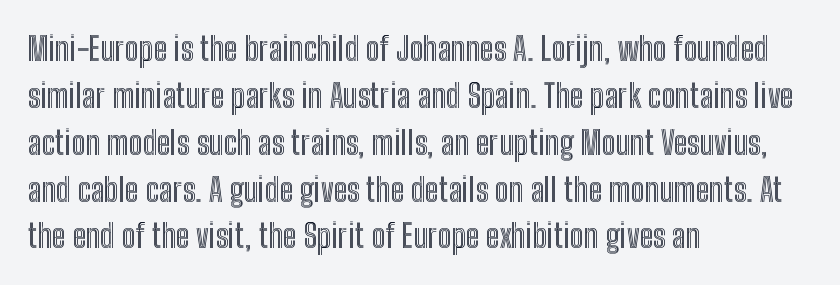
The image shows 33 px condensed type, upright; set left-aligned, normal line spacing (1.42x), normal letter spacing, not underlined; a medium x-height.
